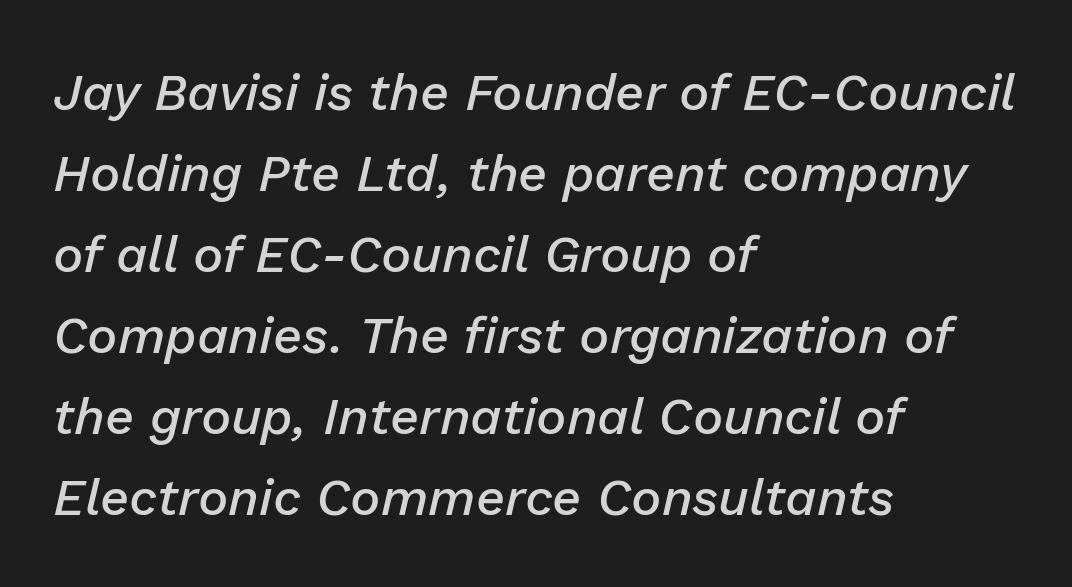
{"italic": "yes", "lean": "right", "slant_degrees": 13, "bold": "semi", "weight": "semibold", "width": "normal", "stroke_contrast": "low", "x_height": "medium", "monospaced": "no", "underline": "no", "align": "left", "line_spacing": "normal", "line_spacing_ratio": 1.59, "letter_spacing": "normal", "letter_spacing_em": 0.0, "glyph_px": 51}
